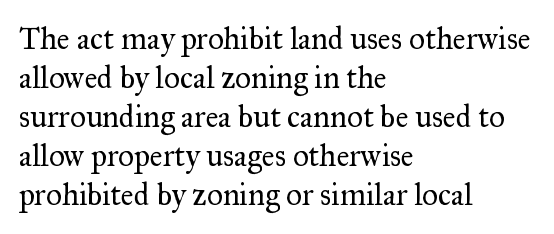
The image shows 31 px regular-weight serif type, upright; set left-aligned, normal line spacing (1.26x), normal letter spacing, not underlined; medium stroke contrast and a small x-height.
